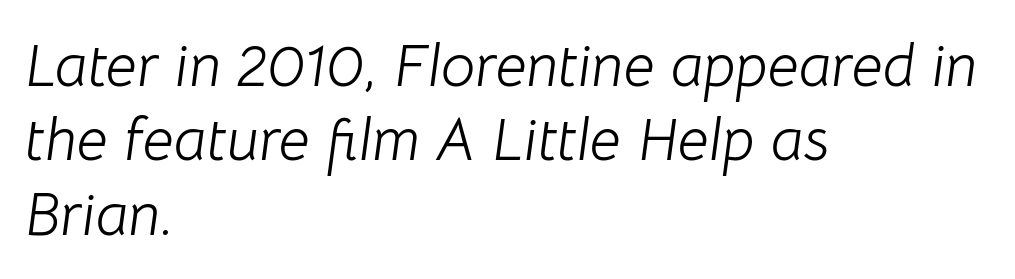
The image shows 61 px light type, italic (leaning right); set left-aligned, line spacing 1.22x, normal letter spacing, not underlined; low stroke contrast and a medium x-height.
